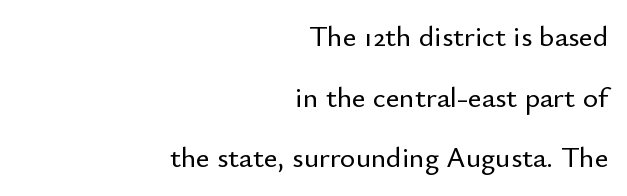
Q: Is the text italic (slanted)? A: No, it is upright.
Q: Is the typeface a serif or a sans-serif typeface? A: Sans-serif.
Q: Is the text underlined? A: No.
Q: How is the paragraph aligned? A: Right-aligned.
Q: Is the spacing between letters normal or unusually wide? A: Normal.
Q: Is the spacing between lines tight, normal or loose? A: Loose.
Q: Width (condensed, normal, or wide)? A: Normal.
Q: Stroke contrast? A: Low.
Q: x-height? A: Small.
Q: Monospaced? A: No.
